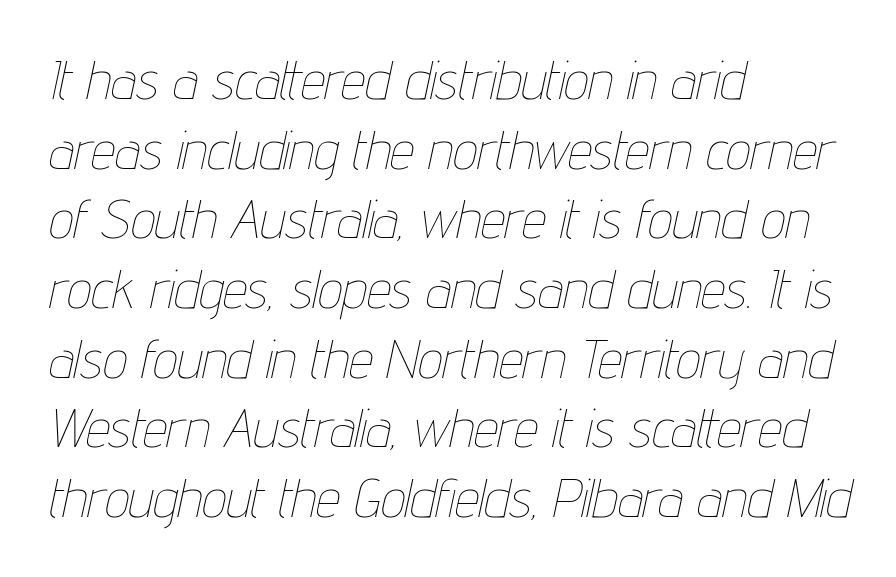
The image shows 54 px thin, condensed type, italic (leaning right); set left-aligned, normal line spacing (1.29x), normal letter spacing, not underlined; low stroke contrast and a medium x-height.
